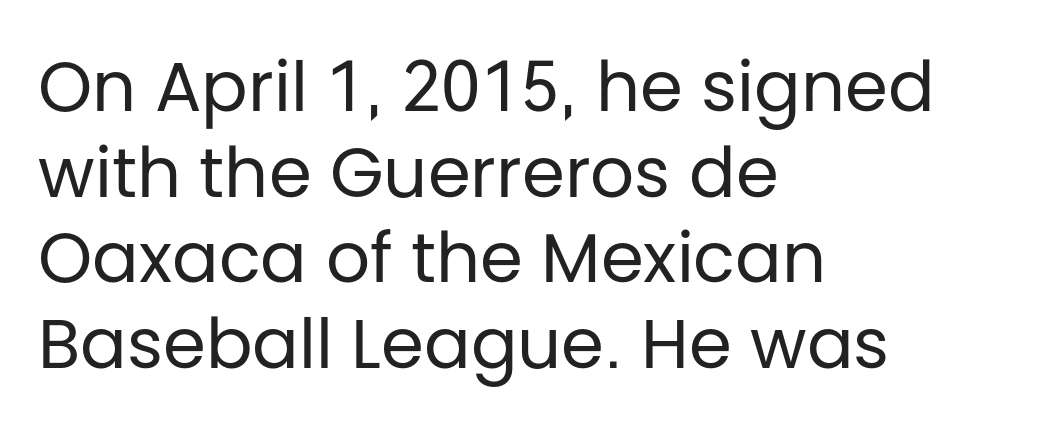
Q: Is the text bold? A: No.
Q: Is the text italic (slanted)? A: No, it is upright.
Q: Is the typeface a serif or a sans-serif typeface? A: Sans-serif.
Q: Is the text underlined? A: No.
Q: How is the paragraph aligned? A: Left-aligned.
Q: Is the spacing between letters normal or unusually wide? A: Normal.
Q: Width (condensed, normal, or wide)? A: Normal.
Q: Stroke contrast? A: Low.
Q: x-height? A: Large.
Q: Monospaced? A: No.
